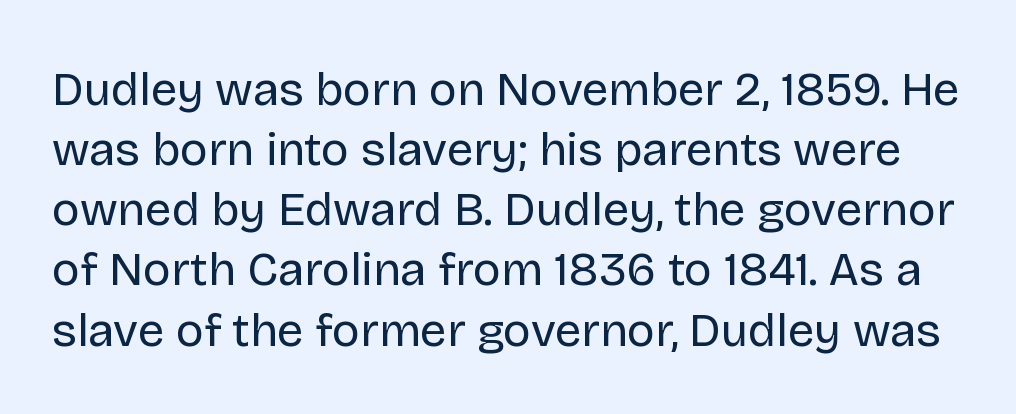
Q: Is the text bold? A: No.
Q: Is the text italic (slanted)? A: No, it is upright.
Q: Is the typeface a serif or a sans-serif typeface? A: Sans-serif.
Q: Is the text underlined? A: No.
Q: Is the spacing between letters normal or unusually wide? A: Normal.
Q: Is the spacing between lines tight, normal or loose? A: Normal.
Q: Width (condensed, normal, or wide)? A: Normal.
Q: Stroke contrast? A: Low.
Q: x-height? A: Large.
Q: Monospaced? A: No.
